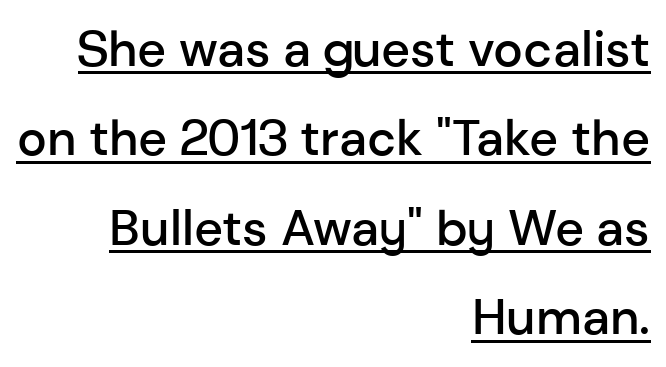
Q: Is the text bold? A: Semi-bold.
Q: Is the text italic (slanted)? A: No, it is upright.
Q: Is the typeface a serif or a sans-serif typeface? A: Sans-serif.
Q: Is the text underlined? A: Yes.
Q: How is the paragraph aligned? A: Right-aligned.
Q: Is the spacing between letters normal or unusually wide? A: Normal.
Q: Width (condensed, normal, or wide)? A: Normal.
Q: Stroke contrast? A: Low.
Q: x-height? A: Medium.
Q: Monospaced? A: No.
